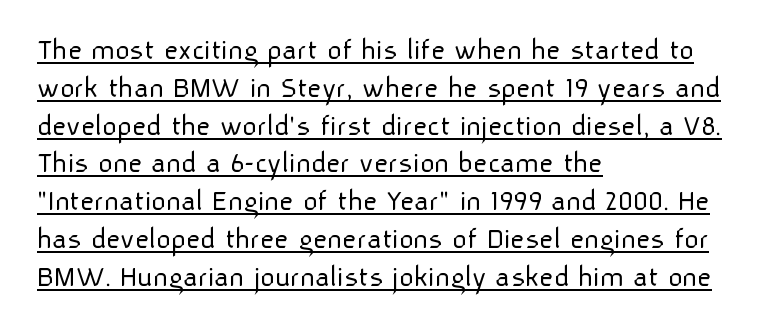
The image shows 31 px light sans-serif type, upright; set left-aligned, line spacing 1.22x, normal letter spacing, underlined; low stroke contrast and a medium x-height.
